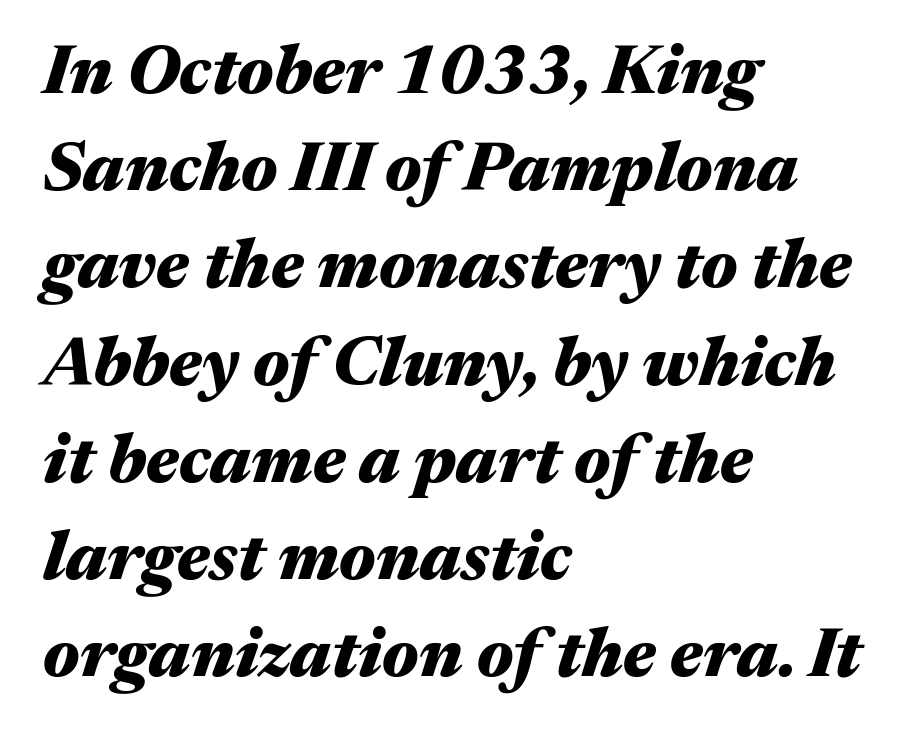
Q: Is the text bold? A: Yes.
Q: Is the text italic (slanted)? A: Yes, it leans right by about 17 degrees.
Q: Is the text underlined? A: No.
Q: How is the paragraph aligned? A: Left-aligned.
Q: Is the spacing between letters normal or unusually wide? A: Normal.
Q: Is the spacing between lines tight, normal or loose? A: Normal.
Q: Width (condensed, normal, or wide)? A: Wide.
Q: Stroke contrast? A: Medium.
Q: x-height? A: Medium.
Q: Monospaced? A: No.
